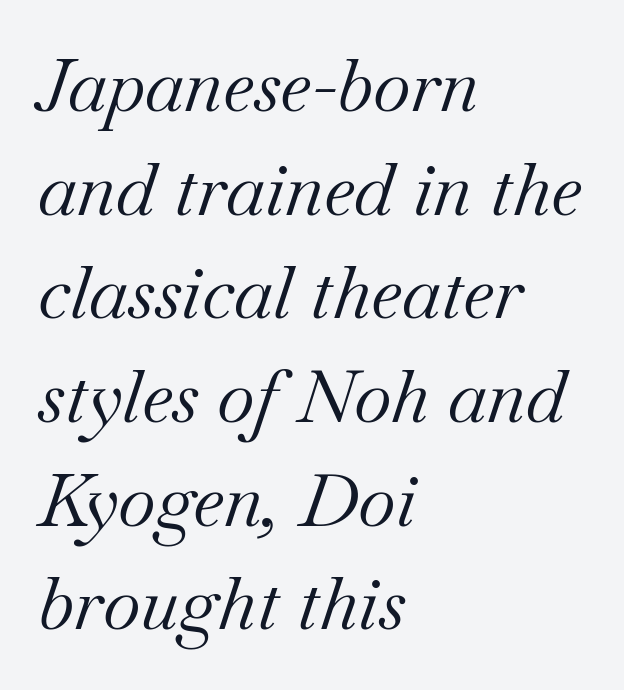
{"serif": "yes", "italic": "yes", "lean": "right", "slant_degrees": 18, "bold": "no", "weight": "regular", "width": "normal", "stroke_contrast": "medium", "x_height": "small", "monospaced": "no", "underline": "no", "align": "left", "line_spacing": "normal", "line_spacing_ratio": 1.42, "letter_spacing": "normal", "letter_spacing_em": 0.0, "glyph_px": 73}
